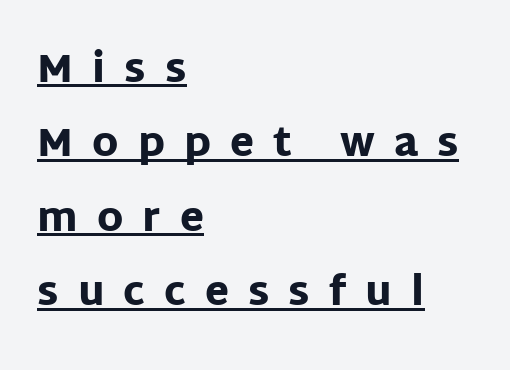
Here the glyphs are tracked loosely, breaking word shapes into spaced letters. The letters are bold, with thick, heavy strokes. Does the lettering tilt? It doesn't — this is upright. One glance says open: line gaps are wider than usual. Is this a fixed-width face? No — the glyphs have proportional, varying widths. The text was rendered using a sans face with plain stroke endings.
